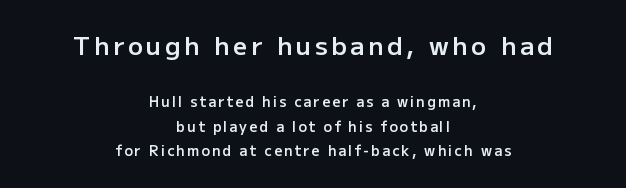
The image shows 25 px text type, upright; set centered, line spacing 1.76x, not underlined; the first (top) block is 1.79x larger.
